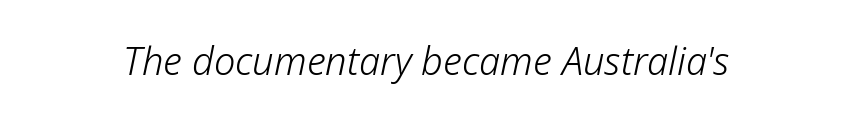
The image shows 38 px light type, italic (leaning right); set normal letter spacing, not underlined; low stroke contrast and a medium x-height.
